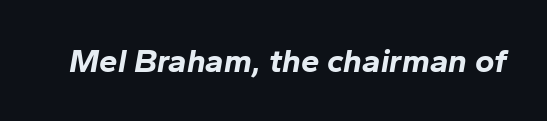
{"italic": "yes", "lean": "right", "slant_degrees": 10, "bold": "yes", "weight": "bold", "width": "normal", "stroke_contrast": "low", "x_height": "medium", "monospaced": "no", "underline": "no", "letter_spacing": "normal", "letter_spacing_em": 0.0, "glyph_px": 33}
